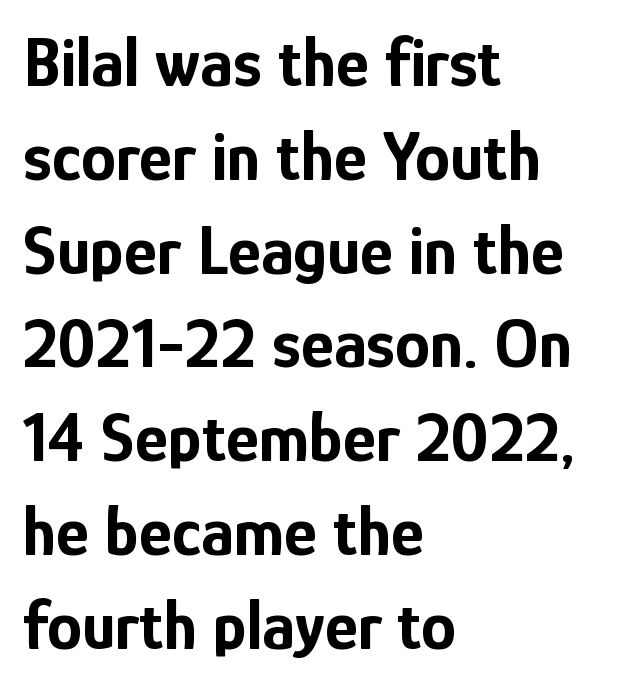
{"serif": "no", "italic": "no", "bold": "yes", "weight": "bold", "width": "condensed", "stroke_contrast": "low", "x_height": "medium", "monospaced": "no", "underline": "no", "align": "left", "line_spacing": "normal", "line_spacing_ratio": 1.34, "letter_spacing": "normal", "letter_spacing_em": 0.0, "glyph_px": 70}
